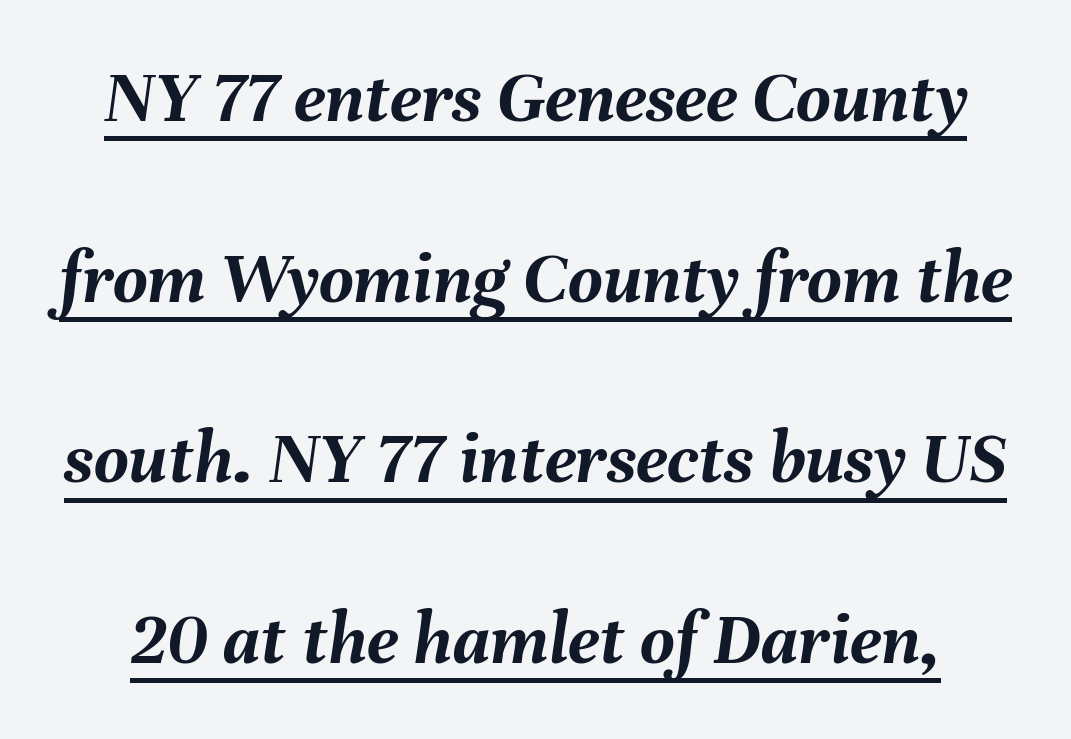
{"italic": "yes", "lean": "right", "slant_degrees": 8, "bold": "yes", "weight": "semibold", "width": "normal", "stroke_contrast": "medium", "x_height": "medium", "monospaced": "no", "underline": "yes", "line_spacing": "loose", "line_spacing_ratio": 2.41, "letter_spacing": "normal", "letter_spacing_em": 0.0, "glyph_px": 75}
